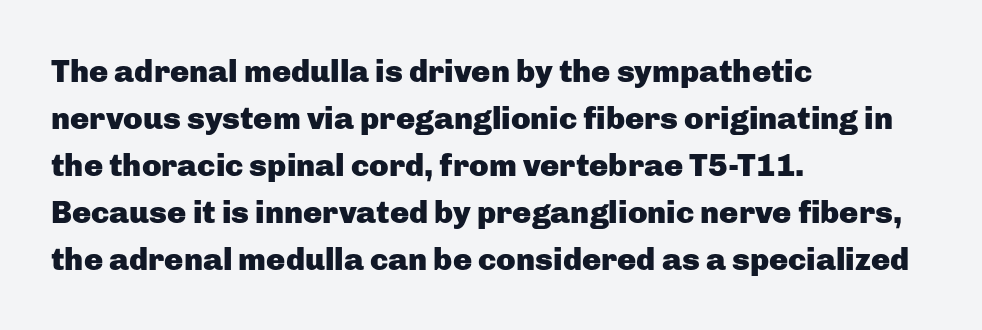
{"serif": "no", "italic": "no", "bold": "yes", "weight": "heavy", "width": "normal", "stroke_contrast": "low", "x_height": "medium", "monospaced": "no", "underline": "no", "align": "left", "line_spacing": "normal", "line_spacing_ratio": 1.47, "letter_spacing": "normal", "letter_spacing_em": 0.0, "glyph_px": 32}
